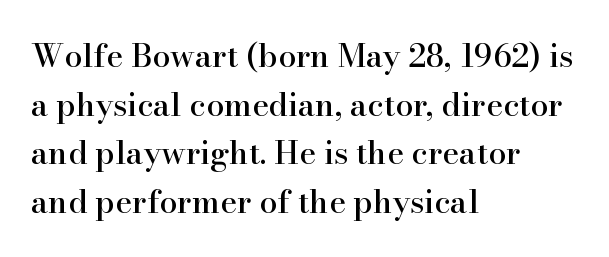
Q: Is the text italic (slanted)? A: No, it is upright.
Q: Is the typeface a serif or a sans-serif typeface? A: Serif.
Q: Is the text underlined? A: No.
Q: How is the paragraph aligned? A: Left-aligned.
Q: Is the spacing between letters normal or unusually wide? A: Normal.
Q: Is the spacing between lines tight, normal or loose? A: Normal.
Q: Width (condensed, normal, or wide)? A: Normal.
Q: Stroke contrast? A: High.
Q: x-height? A: Small.
Q: Monospaced? A: No.
